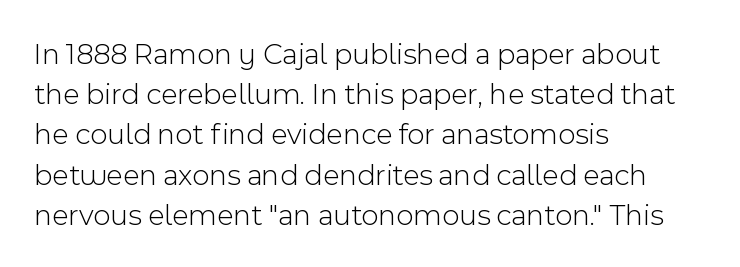
The image shows 30 px light sans-serif type, upright; set left-aligned, normal line spacing (1.34x), normal letter spacing, not underlined; a medium x-height.
